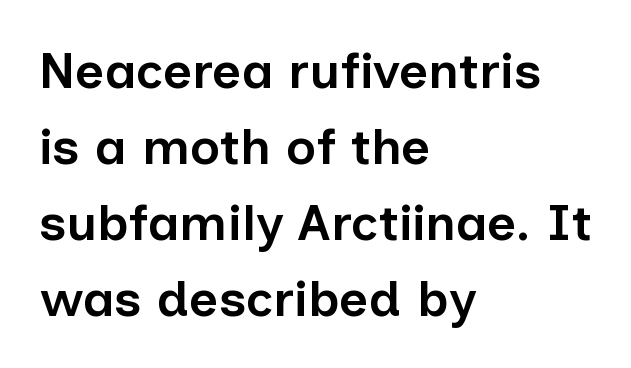
The image shows 51 px semibold sans-serif type, upright; set left-aligned, normal line spacing (1.49x), normal letter spacing, not underlined; low stroke contrast and a medium x-height.
